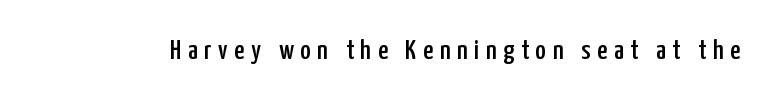
{"serif": "no", "italic": "no", "width": "condensed", "stroke_contrast": "low", "x_height": "medium", "monospaced": "no", "underline": "no", "letter_spacing": "wide", "letter_spacing_em": 0.24, "glyph_px": 28}
